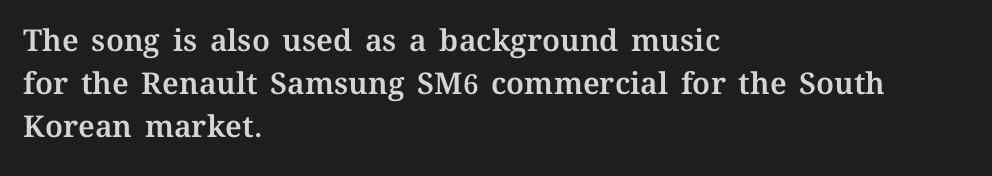
The image shows 30 px text type, upright; set left-aligned, normal line spacing (1.44x), normal letter spacing, not underlined; medium stroke contrast and a medium x-height.
